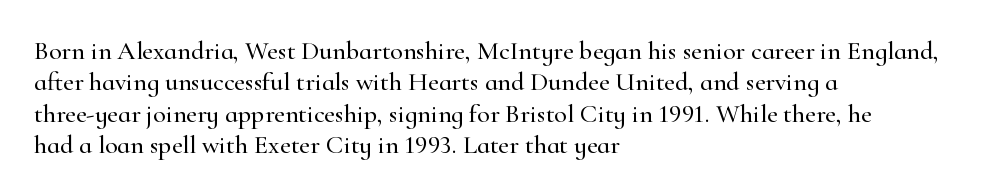
{"italic": "no", "underline": "no", "align": "left", "line_spacing_ratio": 1.21, "letter_spacing": "normal", "letter_spacing_em": 0.0, "glyph_px": 26}
